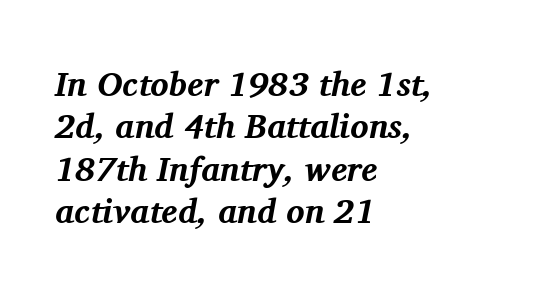
Q: Is the text bold? A: Yes.
Q: Is the text italic (slanted)? A: Yes, it leans right by about 11 degrees.
Q: Is the typeface a serif or a sans-serif typeface? A: Serif.
Q: Is the text underlined? A: No.
Q: How is the paragraph aligned? A: Left-aligned.
Q: Is the spacing between letters normal or unusually wide? A: Normal.
Q: Is the spacing between lines tight, normal or loose? A: Normal.
Q: Width (condensed, normal, or wide)? A: Normal.
Q: Stroke contrast? A: Medium.
Q: x-height? A: Medium.
Q: Monospaced? A: No.
